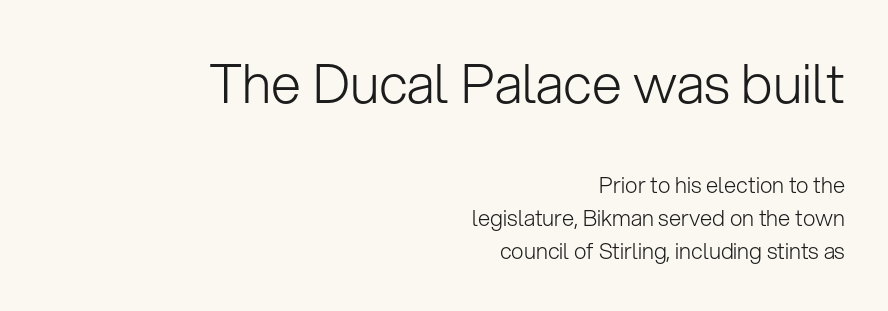
The rendering shrinks the type as you move from the upper chunk to the lower. Glyph-to-glyph distance matches everyday printed text. The setting favours the right margin, as signatures and pull-quotes sometimes do. The font's upright variant was chosen for this text. Varying glyph widths throughout — classic text-font behaviour. Vertically, the passage feels balanced, rows spaced as you'd expect.
